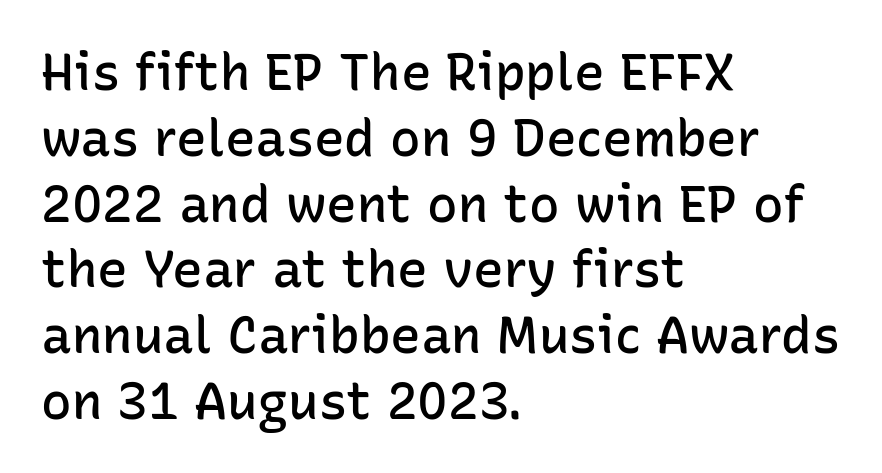
Q: Is the text bold? A: Semi-bold.
Q: Is the text italic (slanted)? A: No, it is upright.
Q: Is the typeface a serif or a sans-serif typeface? A: Sans-serif.
Q: Is the text underlined? A: No.
Q: How is the paragraph aligned? A: Left-aligned.
Q: Is the spacing between letters normal or unusually wide? A: Normal.
Q: Is the spacing between lines tight, normal or loose? A: Normal.
Q: Width (condensed, normal, or wide)? A: Normal.
Q: Stroke contrast? A: Low.
Q: x-height? A: Medium.
Q: Monospaced? A: No.
